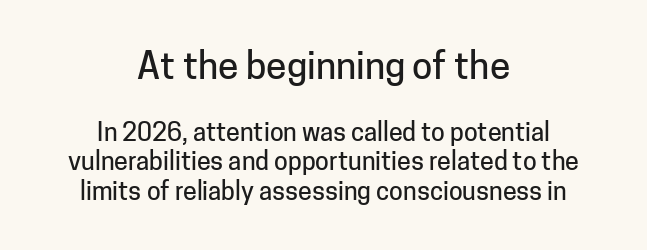
The image shows 37 px sans-serif type, upright; set centered, line spacing 1.19x, normal letter spacing, not underlined; the first (top) block is 1.48x larger; low stroke contrast and a medium x-height.
